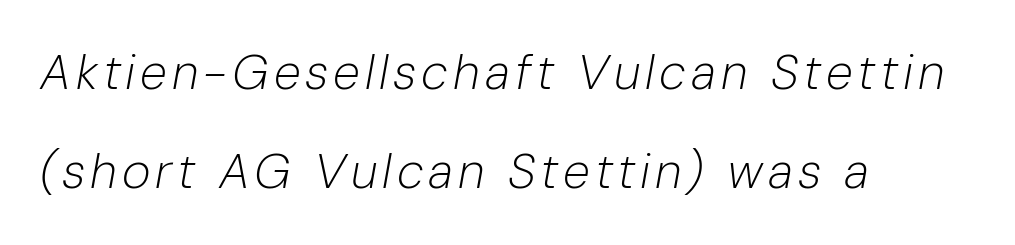
The image shows 49 px light type, italic (leaning right); set left-aligned, loose line spacing (2.03x), not underlined; low stroke contrast and a medium x-height.
